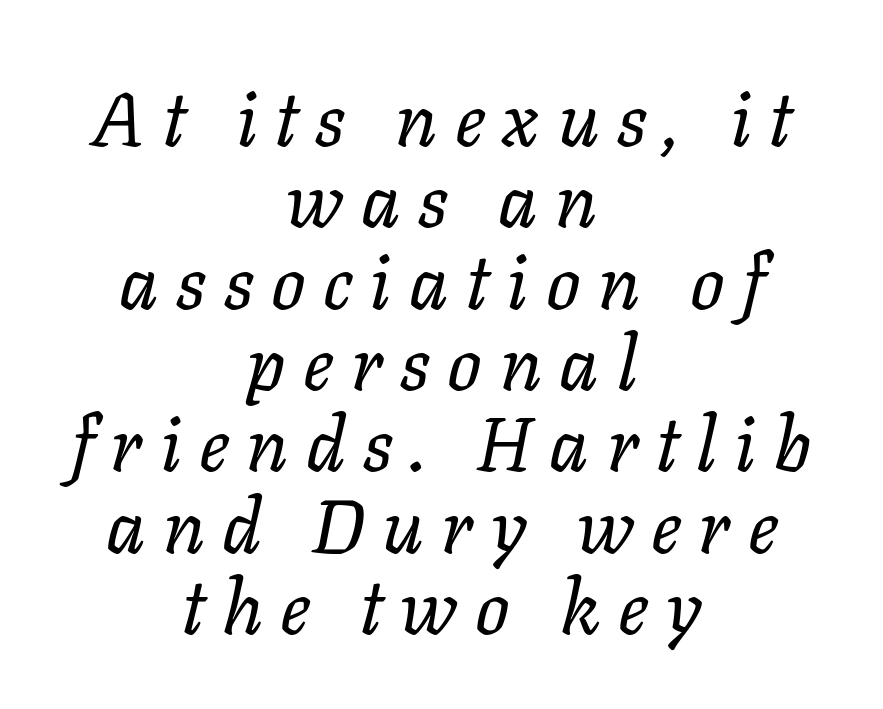
The image shows 76 px regular-weight type, italic (leaning right); set centered, tight line spacing (1.07x), unusually wide letter spacing (+0.23 em), not underlined; low stroke contrast and a medium x-height.
